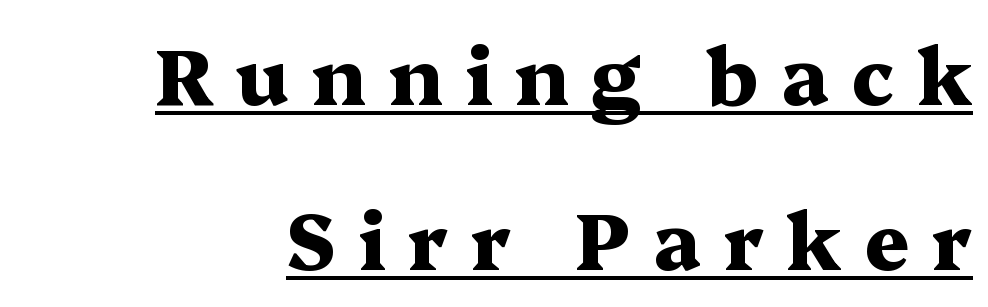
Q: Is the text bold? A: Yes.
Q: Is the text italic (slanted)? A: No, it is upright.
Q: Is the typeface a serif or a sans-serif typeface? A: Serif.
Q: Is the text underlined? A: Yes.
Q: Is the spacing between letters normal or unusually wide? A: Unusually wide.
Q: Is the spacing between lines tight, normal or loose? A: Loose.
Q: Width (condensed, normal, or wide)? A: Wide.
Q: Stroke contrast? A: Medium.
Q: x-height? A: Medium.
Q: Monospaced? A: No.
